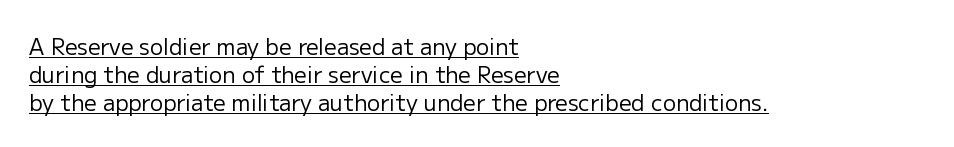
Leading: standard. This sample is left-justified, so line endings fall wherever the words run out. In terms of letterspacing, this is plain default setting. Somebody hit Ctrl+U on this one — the words are underlined. Italic? Not at all — the glyphs are vertical. Heft: none added — not bold.
